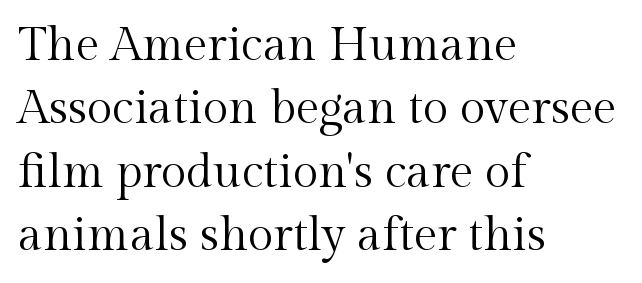
Q: Is the text bold? A: No.
Q: Is the text italic (slanted)? A: No, it is upright.
Q: Is the typeface a serif or a sans-serif typeface? A: Serif.
Q: Is the text underlined? A: No.
Q: How is the paragraph aligned? A: Left-aligned.
Q: Is the spacing between letters normal or unusually wide? A: Normal.
Q: Is the spacing between lines tight, normal or loose? A: Normal.
Q: Width (condensed, normal, or wide)? A: Normal.
Q: x-height? A: Medium.
Q: Monospaced? A: No.
